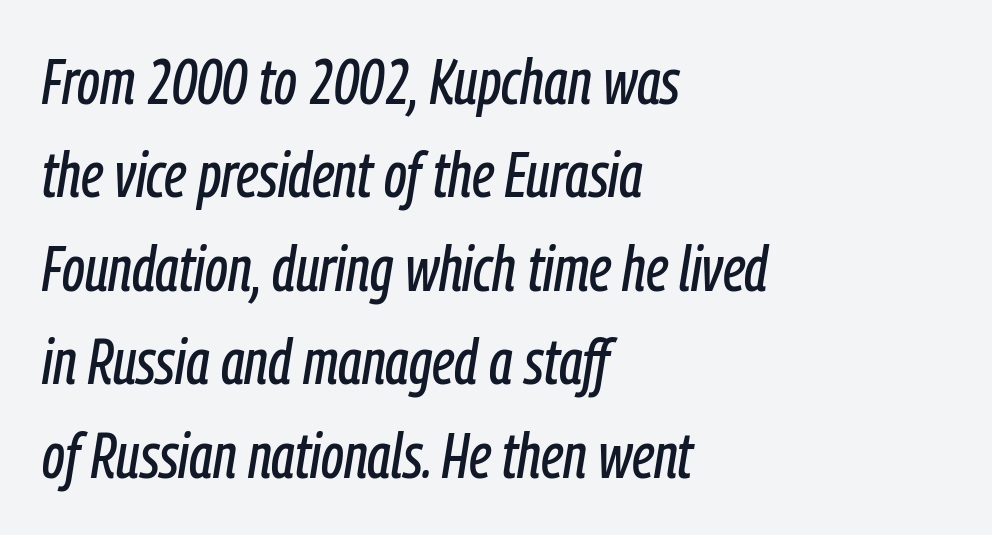
{"italic": "yes", "lean": "right", "slant_degrees": 9, "width": "condensed", "stroke_contrast": "low", "x_height": "medium", "monospaced": "no", "underline": "no", "align": "left", "line_spacing": "normal", "line_spacing_ratio": 1.46, "letter_spacing": "normal", "letter_spacing_em": 0.0, "glyph_px": 64}
